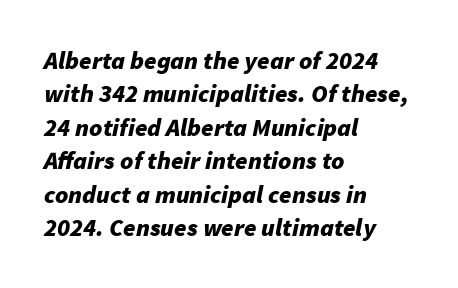
The image shows 25 px bold type, italic (leaning right); set left-aligned, normal line spacing (1.34x), normal letter spacing, not underlined.
